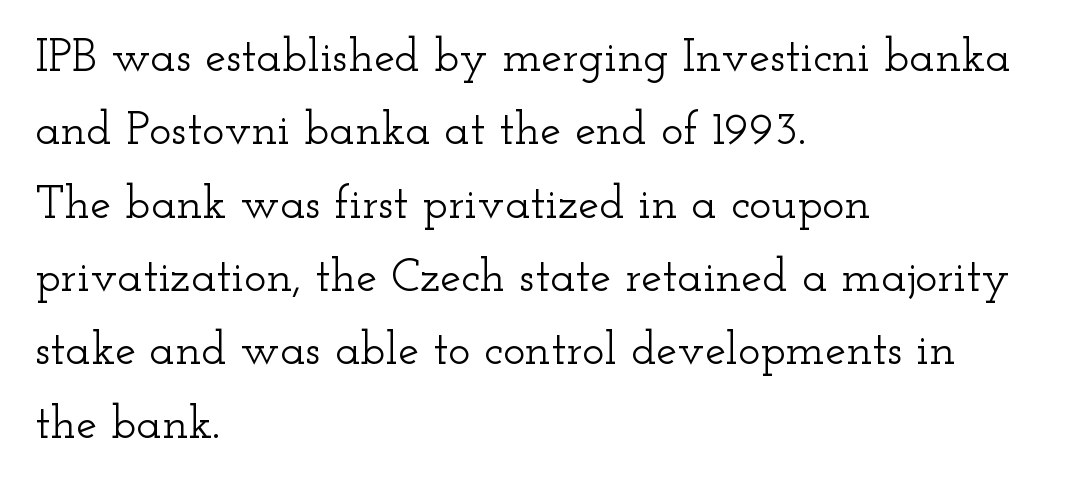
Q: Is the text italic (slanted)? A: No, it is upright.
Q: Is the typeface a serif or a sans-serif typeface? A: Serif.
Q: Is the text underlined? A: No.
Q: How is the paragraph aligned? A: Left-aligned.
Q: Is the spacing between letters normal or unusually wide? A: Normal.
Q: Is the spacing between lines tight, normal or loose? A: Normal.
Q: Width (condensed, normal, or wide)? A: Wide.
Q: Stroke contrast? A: Low.
Q: x-height? A: Small.
Q: Monospaced? A: No.
